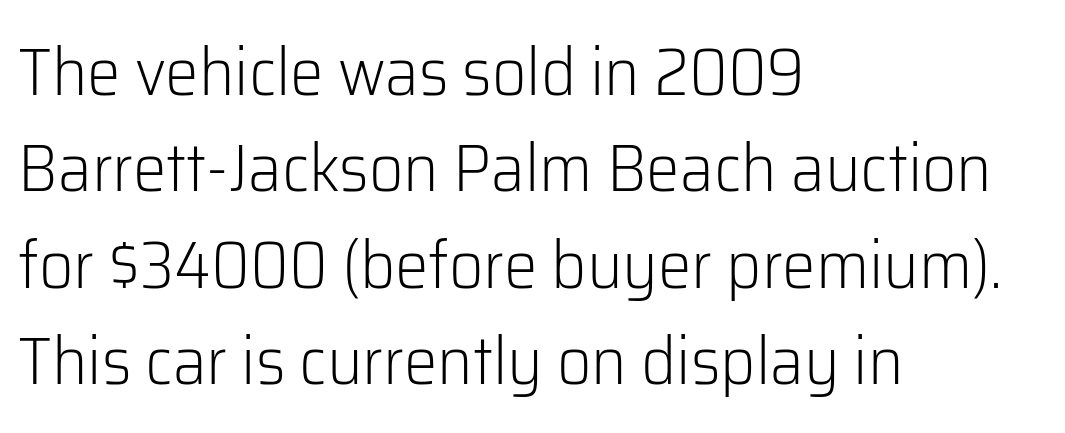
Q: Is the text bold? A: No.
Q: Is the text italic (slanted)? A: No, it is upright.
Q: Is the typeface a serif or a sans-serif typeface? A: Sans-serif.
Q: Is the text underlined? A: No.
Q: How is the paragraph aligned? A: Left-aligned.
Q: Is the spacing between letters normal or unusually wide? A: Normal.
Q: Is the spacing between lines tight, normal or loose? A: Normal.
Q: Width (condensed, normal, or wide)? A: Normal.
Q: Stroke contrast? A: Low.
Q: x-height? A: Medium.
Q: Monospaced? A: No.
